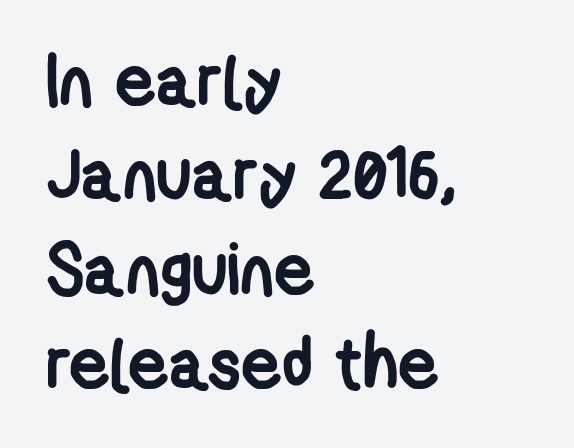
Q: Is the text bold? A: Yes.
Q: Is the typeface a serif or a sans-serif typeface? A: Sans-serif.
Q: Is the text underlined? A: No.
Q: How is the paragraph aligned? A: Left-aligned.
Q: Is the spacing between letters normal or unusually wide? A: Normal.
Q: Is the spacing between lines tight, normal or loose? A: Normal.
Q: Width (condensed, normal, or wide)? A: Condensed.
Q: Stroke contrast? A: Low.
Q: x-height? A: Medium.
Q: Monospaced? A: No.
